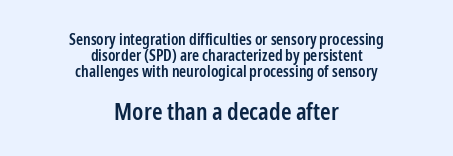
The image shows 24 px text type, upright; set centered, tight line spacing (1.0x), normal letter spacing, not underlined; the second (bottom) block is 1.5x larger.
